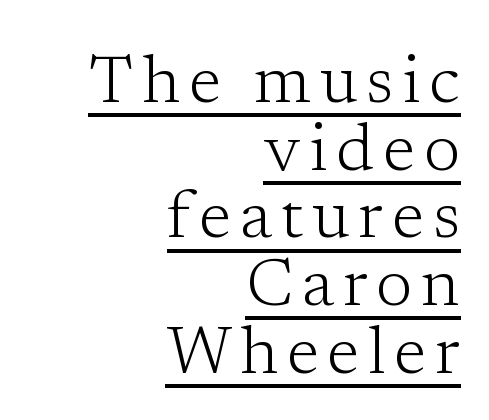
{"serif": "yes", "italic": "no", "bold": "no", "weight": "light", "width": "normal", "stroke_contrast": "low", "x_height": "medium", "monospaced": "no", "underline": "yes", "align": "right", "line_spacing": "tight", "line_spacing_ratio": 1.01, "glyph_px": 67}
